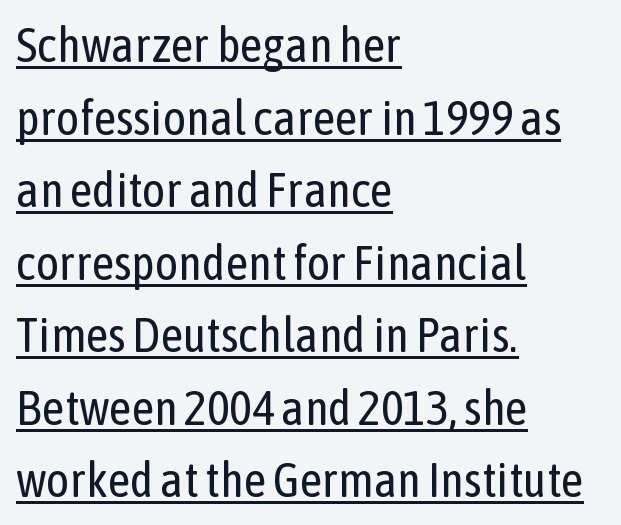
Q: Is the text bold? A: No.
Q: Is the text italic (slanted)? A: No, it is upright.
Q: Is the typeface a serif or a sans-serif typeface? A: Sans-serif.
Q: Is the text underlined? A: Yes.
Q: How is the paragraph aligned? A: Left-aligned.
Q: Is the spacing between letters normal or unusually wide? A: Normal.
Q: Is the spacing between lines tight, normal or loose? A: Normal.
Q: Width (condensed, normal, or wide)? A: Condensed.
Q: Stroke contrast? A: Low.
Q: x-height? A: Medium.
Q: Monospaced? A: No.
